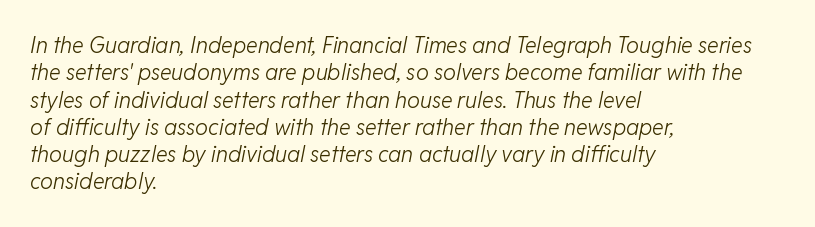
{"italic": "yes", "lean": "right", "slant_degrees": 11, "bold": "no", "underline": "no", "align": "left", "line_spacing_ratio": 1.24, "letter_spacing": "normal", "letter_spacing_em": 0.0, "glyph_px": 22}
